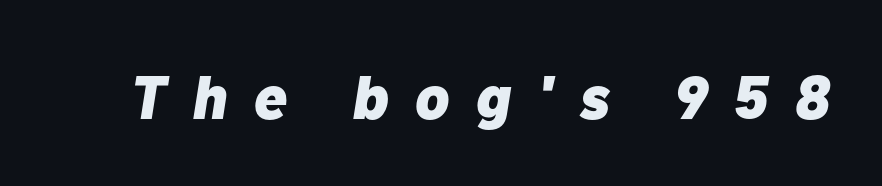
Q: Is the text bold? A: Yes.
Q: Is the text italic (slanted)? A: Yes, it leans right by about 10 degrees.
Q: Is the text underlined? A: No.
Q: Is the spacing between letters normal or unusually wide? A: Unusually wide.
Q: Width (condensed, normal, or wide)? A: Normal.
Q: Stroke contrast? A: Low.
Q: x-height? A: Medium.
Q: Monospaced? A: No.
